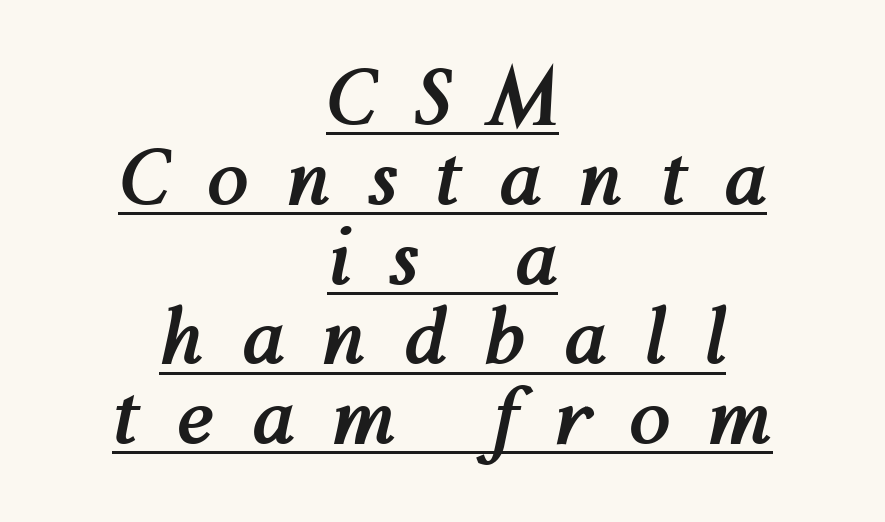
{"italic": "yes", "lean": "right", "slant_degrees": 12, "bold": "yes", "weight": "semibold", "width": "normal", "stroke_contrast": "medium", "x_height": "medium", "monospaced": "no", "underline": "yes", "align": "center", "line_spacing": "tight", "line_spacing_ratio": 1.05, "letter_spacing": "wide", "letter_spacing_em": 0.49, "glyph_px": 76}
